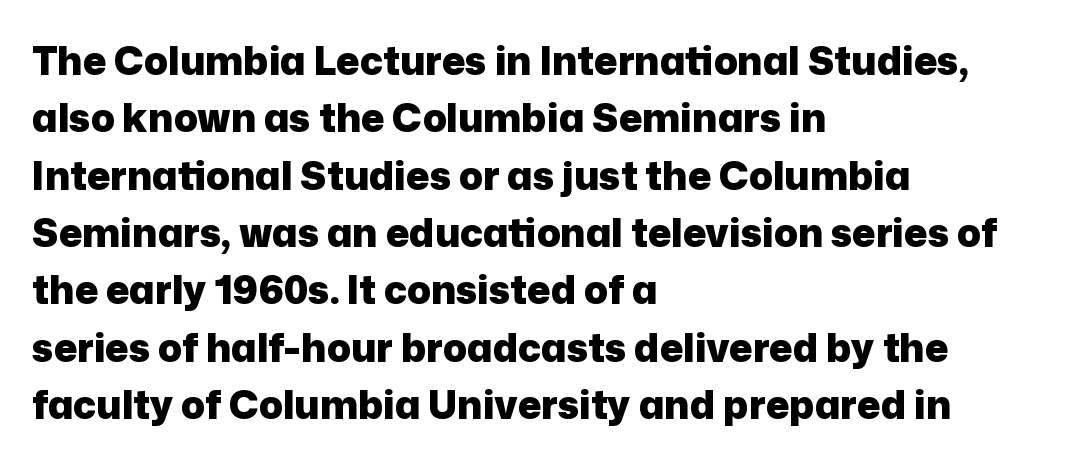
The passage shown is typed in a proportional face where columns would drift. Do the letters lean? They stand straight. Check under the words: just untouched page. No feet cap the strokes, marking this as sans-serif type. Where is the straight margin? On the left. Default kerning and tracking; the words read as compact shapes.
